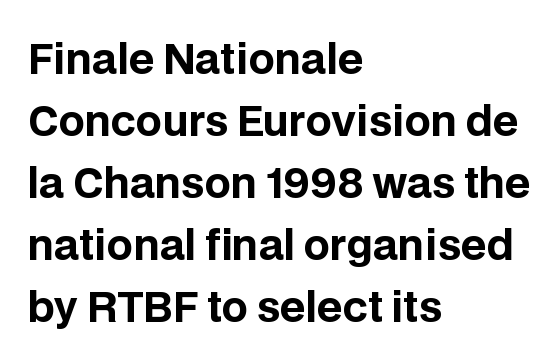
The vertical gap from one line to the next is medium. Think of a printed novel: that variable character pitch is what you see here. Students, this is bold: see how much ink each stroke carries. Font category for this specimen: sans-serif.
